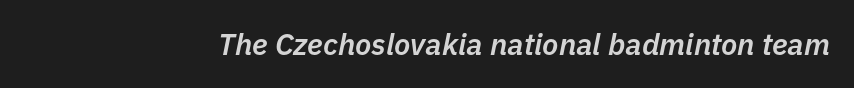
Q: Is the text bold? A: Semi-bold.
Q: Is the text italic (slanted)? A: Yes, it leans right by about 11 degrees.
Q: Is the text underlined? A: No.
Q: Is the spacing between letters normal or unusually wide? A: Normal.
Q: Width (condensed, normal, or wide)? A: Normal.
Q: Stroke contrast? A: Low.
Q: x-height? A: Medium.
Q: Monospaced? A: No.
